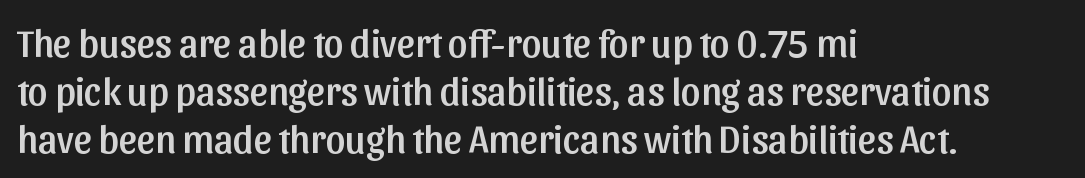
{"serif": "no", "italic": "no", "width": "normal", "stroke_contrast": "low", "x_height": "medium", "monospaced": "no", "underline": "no", "align": "left", "line_spacing_ratio": 1.23, "letter_spacing": "normal", "letter_spacing_em": 0.0, "glyph_px": 39}
